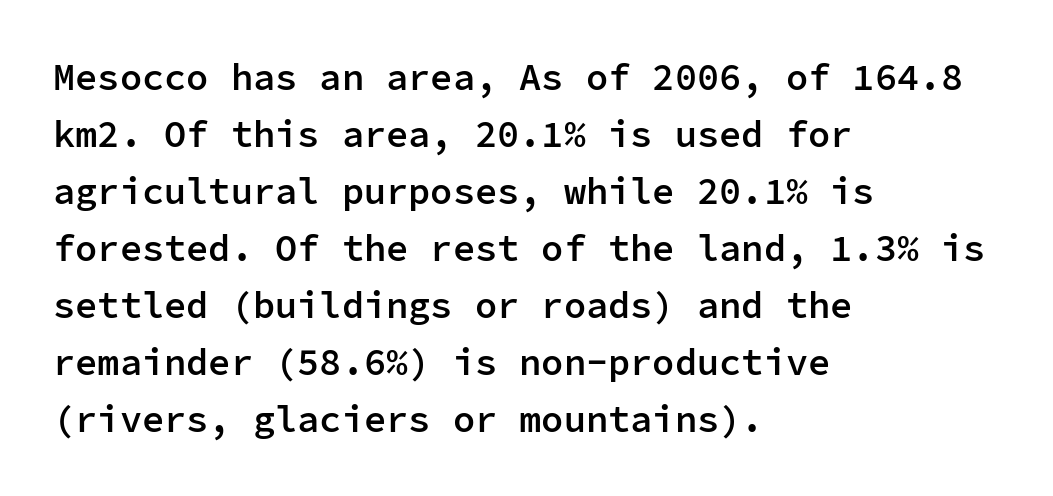
Q: Is the text bold? A: Semi-bold.
Q: Is the text italic (slanted)? A: No, it is upright.
Q: Is the typeface a serif or a sans-serif typeface? A: Sans-serif.
Q: Is the text underlined? A: No.
Q: How is the paragraph aligned? A: Left-aligned.
Q: Is the spacing between letters normal or unusually wide? A: Normal.
Q: Is the spacing between lines tight, normal or loose? A: Normal.
Q: Width (condensed, normal, or wide)? A: Normal.
Q: Stroke contrast? A: Low.
Q: x-height? A: Medium.
Q: Monospaced? A: Yes.
